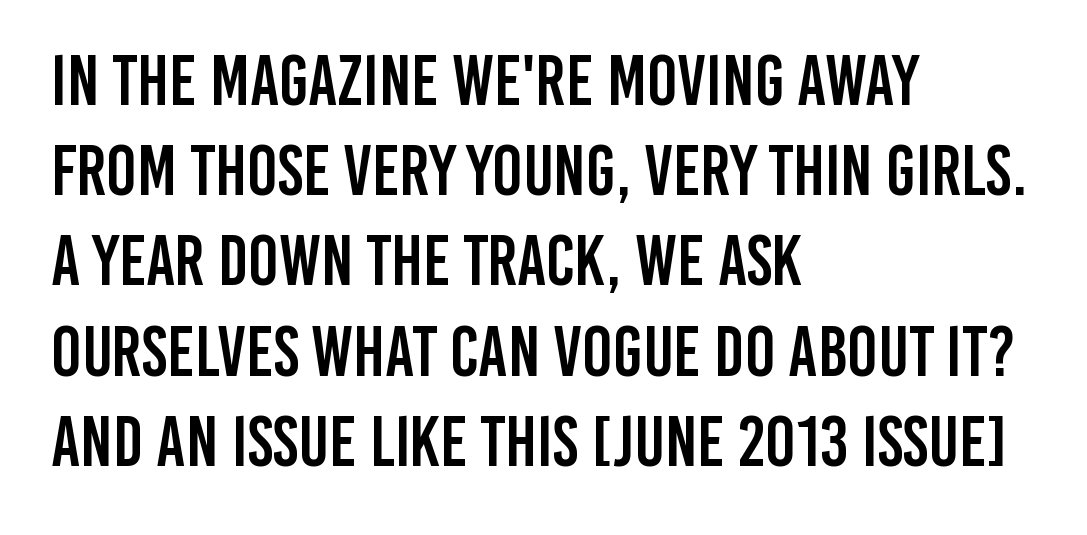
The image shows 71 px condensed sans-serif type, upright; set left-aligned, normal line spacing (1.27x), normal letter spacing, not underlined; low stroke contrast and a large x-height.
